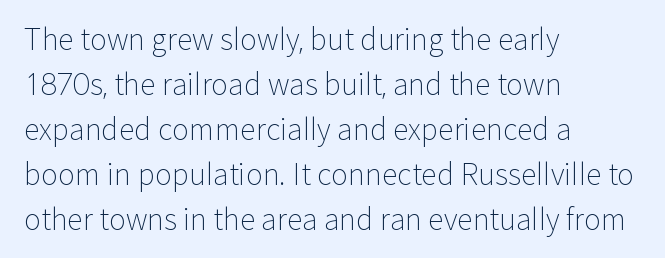
{"serif": "no", "italic": "no", "bold": "no", "weight": "light", "width": "normal", "stroke_contrast": "low", "x_height": "medium", "monospaced": "no", "underline": "no", "align": "left", "line_spacing": "normal", "line_spacing_ratio": 1.55, "letter_spacing": "normal", "letter_spacing_em": 0.0, "glyph_px": 29}
